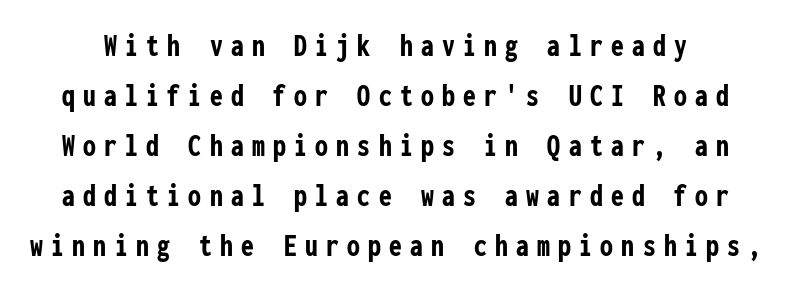
Q: Is the text bold? A: Yes.
Q: Is the text italic (slanted)? A: No, it is upright.
Q: Is the typeface a serif or a sans-serif typeface? A: Sans-serif.
Q: Is the text underlined? A: No.
Q: Is the spacing between letters normal or unusually wide? A: Unusually wide.
Q: Is the spacing between lines tight, normal or loose? A: Normal.
Q: Width (condensed, normal, or wide)? A: Condensed.
Q: Stroke contrast? A: Low.
Q: x-height? A: Medium.
Q: Monospaced? A: Yes.
